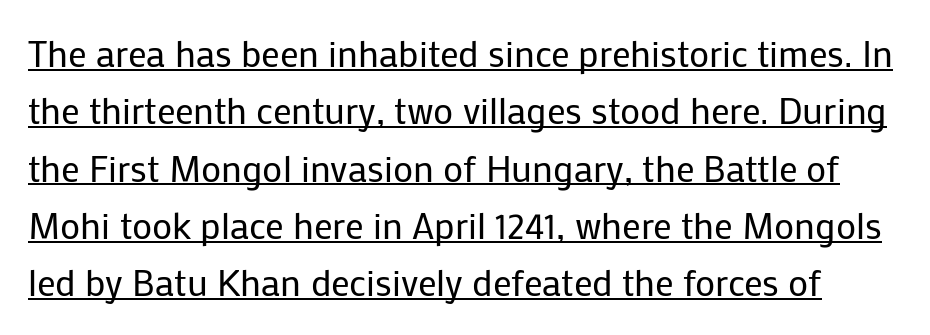
The font sits on the lighter half of the weight spectrum, regular included. Check the space under the baseline: a stroke is drawn there. A typesetter would call this leading conventional body-copy spacing. The passage shown is typeset with a sans-serif family. Letter spacing: default.
